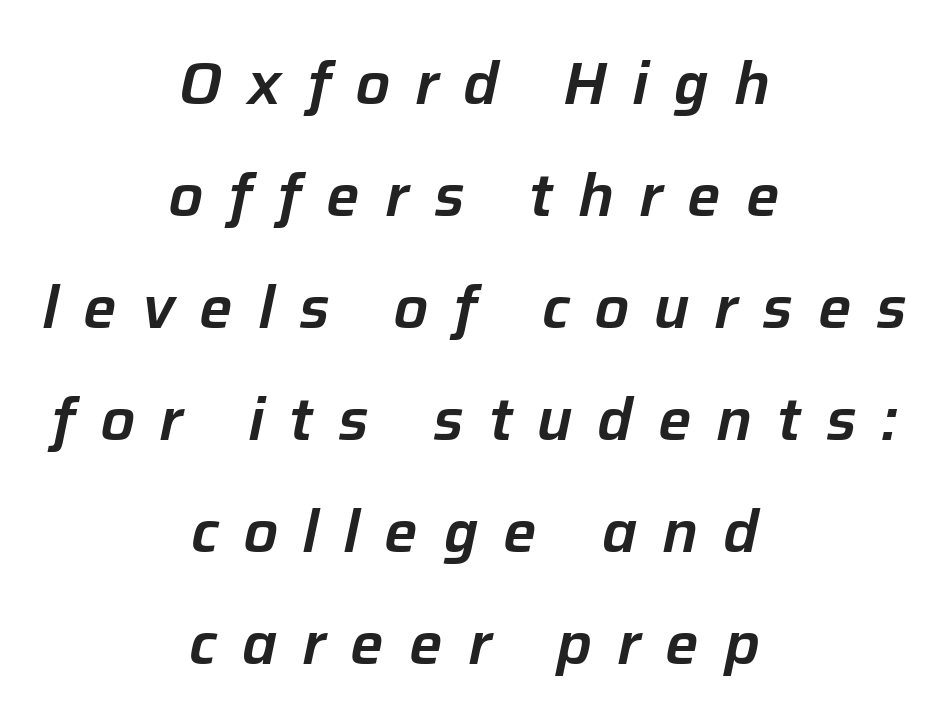
Q: Is the text italic (slanted)? A: Yes, it leans right by about 12 degrees.
Q: Is the text underlined? A: No.
Q: How is the paragraph aligned? A: Centered.
Q: Is the spacing between letters normal or unusually wide? A: Unusually wide.
Q: Is the spacing between lines tight, normal or loose? A: Loose.
Q: Width (condensed, normal, or wide)? A: Normal.
Q: Stroke contrast? A: Low.
Q: x-height? A: Medium.
Q: Monospaced? A: No.
